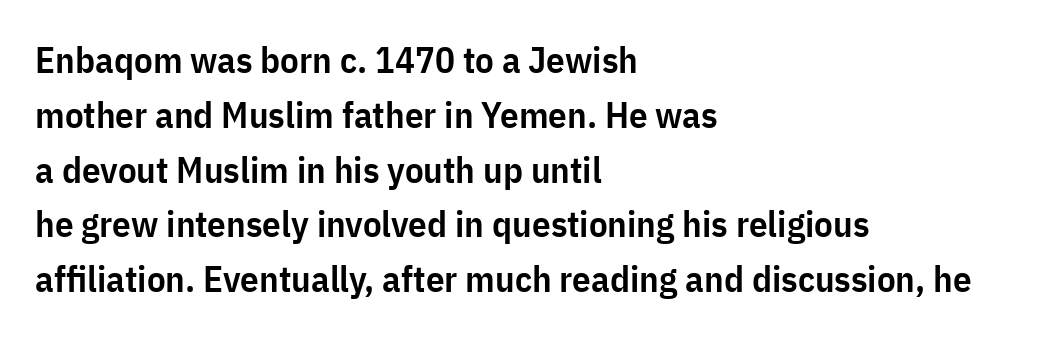
The passage shown is typed in a proportional face where columns would drift. The passage shown is not underscored anywhere. The rendering keeps characters at their native spacing. Nothing sits at the stroke ends, so this counts as sans-serif. A semibold gives these letters moderate extra thickness, short of bold. Is the block centered? No — it sits flush against the left margin.
